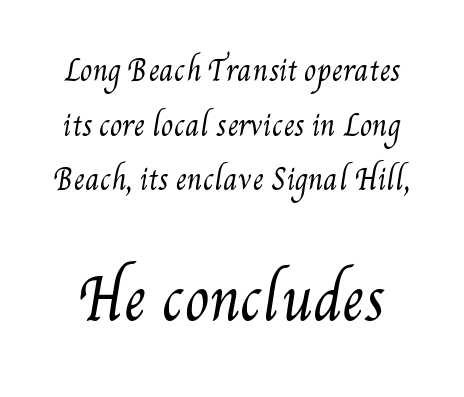
{"bold": "no", "weight": "regular", "width": "condensed", "stroke_contrast": "medium", "x_height": "small", "monospaced": "no", "underline": "no", "line_spacing": "loose", "line_spacing_ratio": 1.95, "letter_spacing": "normal", "letter_spacing_em": 0.0, "larger_block": "second", "size_ratio": 2.0, "glyph_px": 56}
